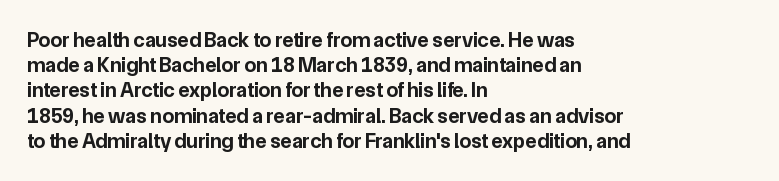
{"italic": "no", "bold": "yes", "underline": "no", "align": "left", "line_spacing_ratio": 1.2, "letter_spacing": "normal", "letter_spacing_em": 0.0, "glyph_px": 21}
